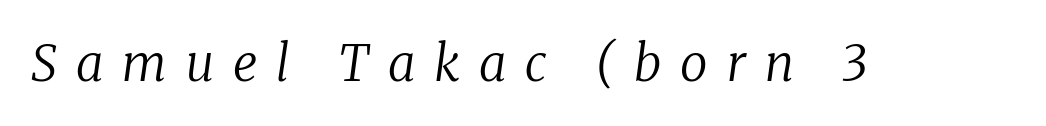
{"serif": "yes", "italic": "yes", "lean": "right", "slant_degrees": 8, "bold": "no", "weight": "regular", "width": "normal", "stroke_contrast": "low", "x_height": "medium", "monospaced": "no", "underline": "no", "letter_spacing": "wide", "letter_spacing_em": 0.38, "glyph_px": 50}
